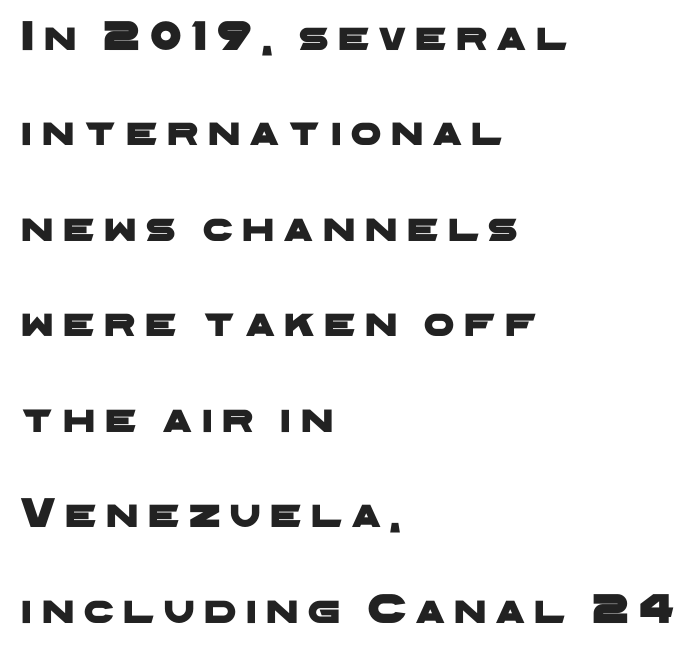
The image shows 43 px wide sans-serif type; set left-aligned, loose line spacing (2.22x), unusually wide letter spacing (+0.23 em), not underlined; low stroke contrast and a medium x-height.
